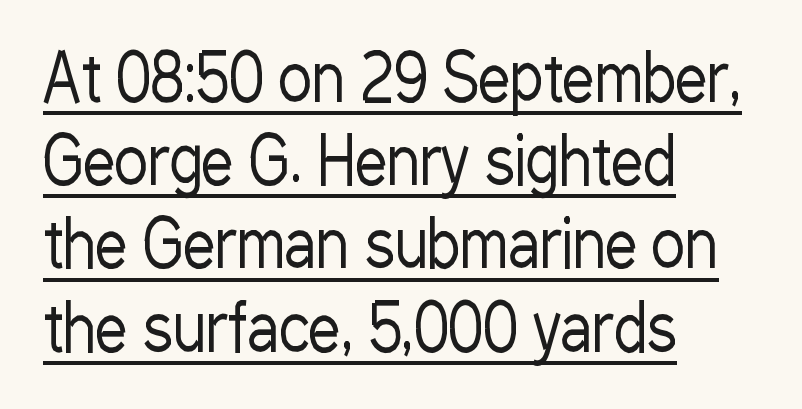
The image shows 64 px regular-weight, condensed sans-serif type, upright; set left-aligned, normal line spacing (1.3x), normal letter spacing, underlined; low stroke contrast and a medium x-height.
